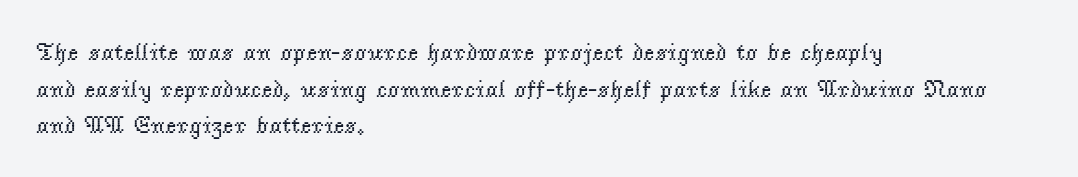
Standard letterfit; no display-style spreading of the glyphs. No chunkiness to these letters — they're not bold. This is roman type, the default non-slanted kind. Does the copy run flush right? No — it runs flush left.
